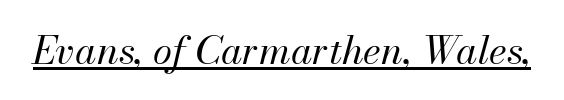
Character widths vary here, with narrow letters taking less room than wide ones. Designer's note — italics engaged. The words here are underlined. Caption: face not bold, strokes unweighted. Observe the ordinary spacing: letters are neighbours, not strangers.
